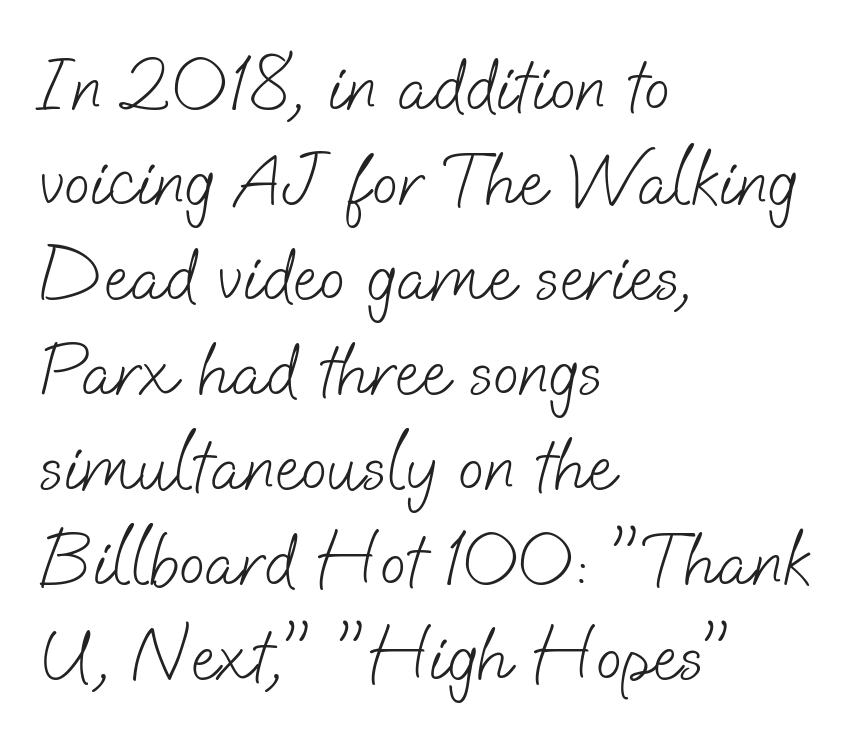
The typesetter chose a ragged-right arrangement here. No feet cap the strokes, marking this as sans-serif type. You could call the tracking neutral — neither tight nor loose. Here the designer chose a conventional face with non-uniform glyph widths. The baseline area is clear.
